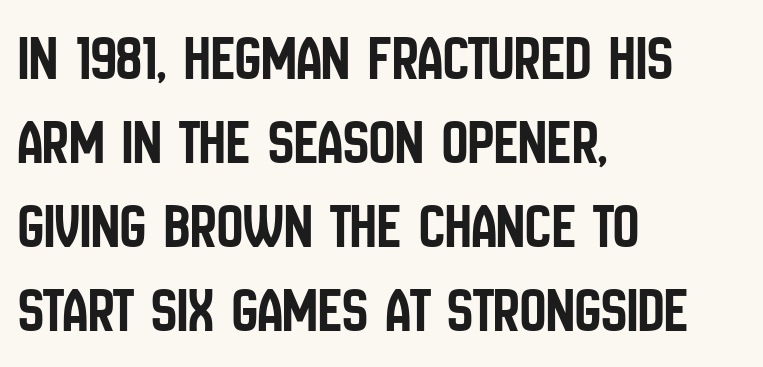
Q: Is the text italic (slanted)? A: No, it is upright.
Q: Is the typeface a serif or a sans-serif typeface? A: Sans-serif.
Q: Is the text underlined? A: No.
Q: How is the paragraph aligned? A: Left-aligned.
Q: Is the spacing between letters normal or unusually wide? A: Normal.
Q: Is the spacing between lines tight, normal or loose? A: Normal.
Q: Width (condensed, normal, or wide)? A: Condensed.
Q: Stroke contrast? A: Low.
Q: x-height? A: Large.
Q: Monospaced? A: No.
